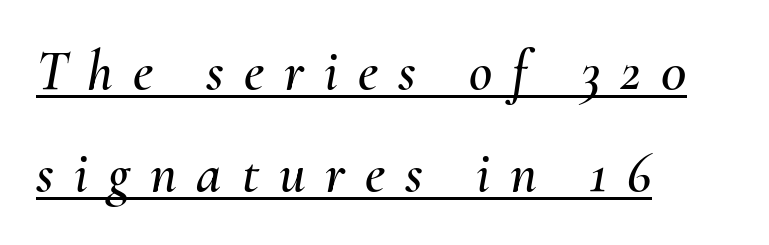
The image shows 57 px text type, italic (leaning right); set left-aligned, line spacing 1.79x, unusually wide letter spacing (+0.35 em), underlined; medium stroke contrast and a small x-height.
